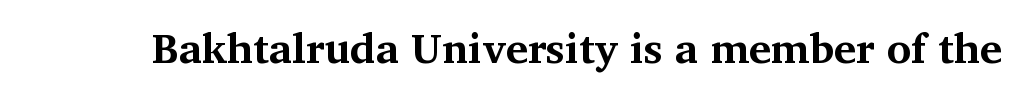
{"serif": "yes", "italic": "no", "bold": "yes", "weight": "bold", "width": "normal", "stroke_contrast": "medium", "x_height": "medium", "monospaced": "no", "underline": "no", "letter_spacing": "normal", "letter_spacing_em": 0.0, "glyph_px": 42}
